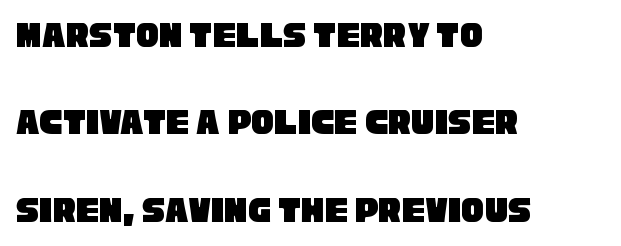
The image shows 38 px condensed sans-serif type; set left-aligned, loose line spacing (2.3x), normal letter spacing, not underlined; low stroke contrast and a large x-height.
